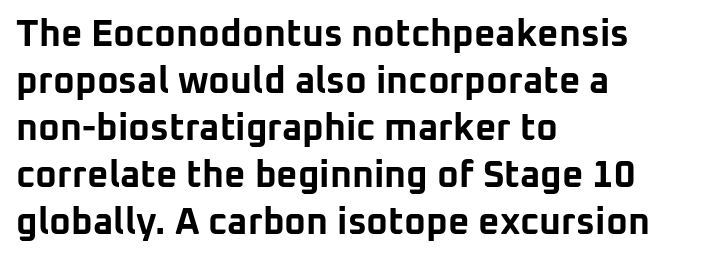
The image shows 37 px bold sans-serif type, upright; set left-aligned, normal line spacing (1.27x), normal letter spacing, not underlined; low stroke contrast and a medium x-height.
